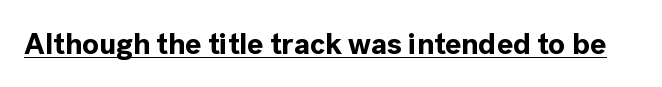
These lines carry a lot of weight — the face is fully bold. This is the regular roman posture of the typeface. Each letter keeps its own natural width here, so spacing adapts to shape. The sample's only ornament is a line tracing under the words.
